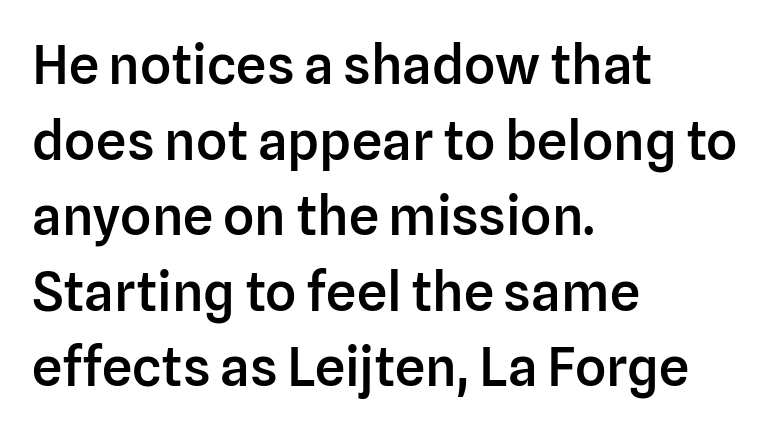
{"serif": "no", "italic": "no", "bold": "semi", "weight": "semibold", "width": "normal", "stroke_contrast": "low", "x_height": "medium", "monospaced": "no", "underline": "no", "align": "left", "line_spacing": "normal", "line_spacing_ratio": 1.4, "letter_spacing": "normal", "letter_spacing_em": 0.0, "glyph_px": 54}
